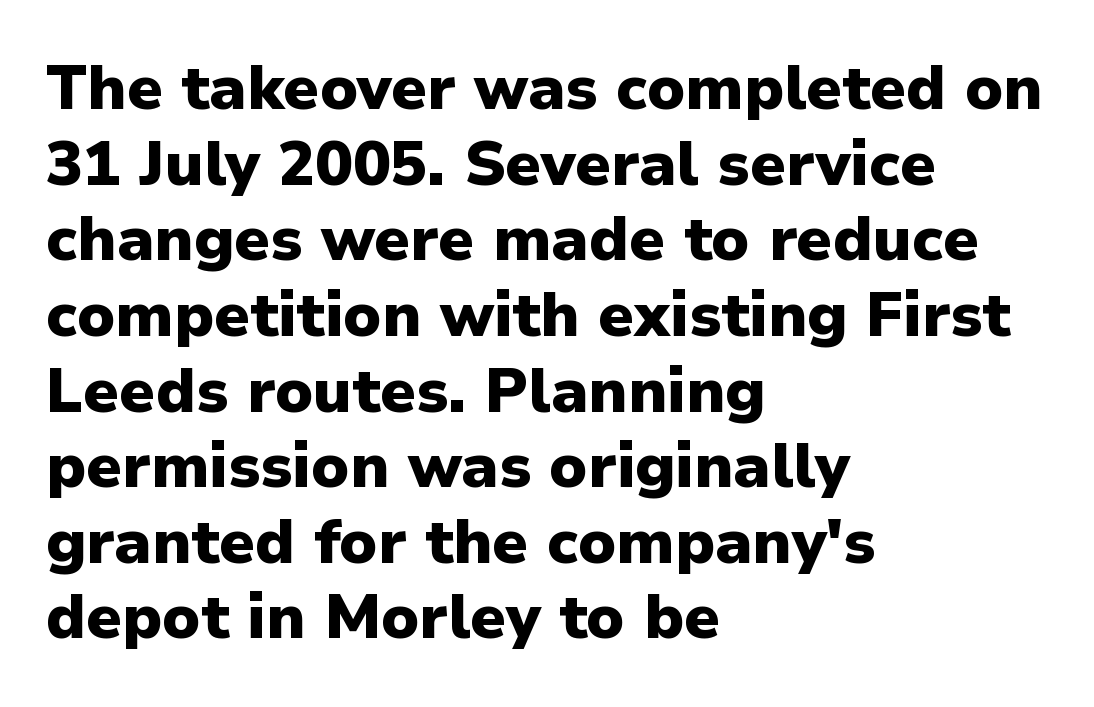
Q: Is the text bold? A: Yes.
Q: Is the text italic (slanted)? A: No, it is upright.
Q: Is the typeface a serif or a sans-serif typeface? A: Sans-serif.
Q: Is the text underlined? A: No.
Q: How is the paragraph aligned? A: Left-aligned.
Q: Is the spacing between letters normal or unusually wide? A: Normal.
Q: Width (condensed, normal, or wide)? A: Normal.
Q: Stroke contrast? A: Low.
Q: x-height? A: Medium.
Q: Monospaced? A: No.
